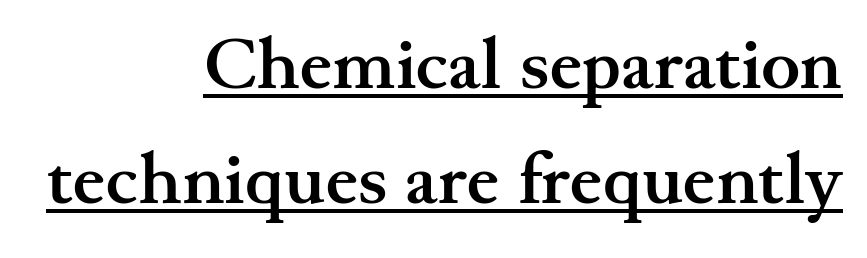
{"serif": "yes", "italic": "no", "bold": "yes", "weight": "semibold", "width": "wide", "stroke_contrast": "medium", "x_height": "small", "monospaced": "no", "underline": "yes", "align": "right", "line_spacing": "normal", "line_spacing_ratio": 1.57, "letter_spacing": "normal", "letter_spacing_em": 0.0, "glyph_px": 73}
